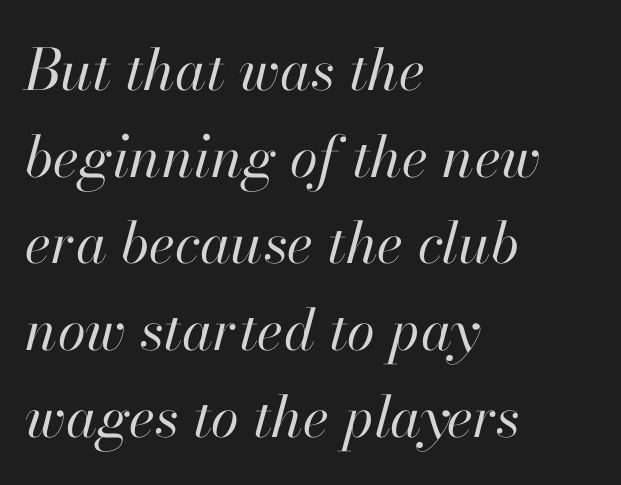
{"italic": "yes", "lean": "right", "slant_degrees": 13, "bold": "no", "weight": "regular", "width": "normal", "stroke_contrast": "high", "x_height": "small", "monospaced": "no", "underline": "no", "align": "left", "line_spacing": "normal", "line_spacing_ratio": 1.52, "letter_spacing": "normal", "letter_spacing_em": 0.0, "glyph_px": 57}
